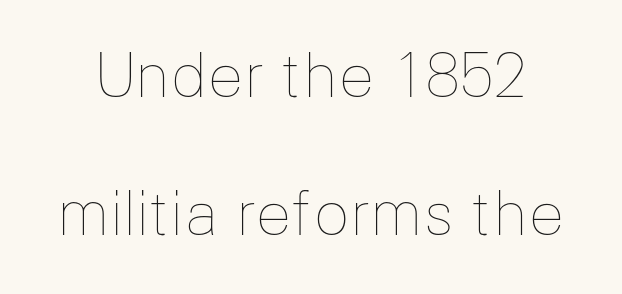
{"italic": "no", "bold": "no", "weight": "thin", "width": "normal", "stroke_contrast": "low", "x_height": "medium", "monospaced": "no", "underline": "no", "line_spacing": "loose", "line_spacing_ratio": 2.3, "letter_spacing": "normal", "letter_spacing_em": 0.0, "glyph_px": 60}
